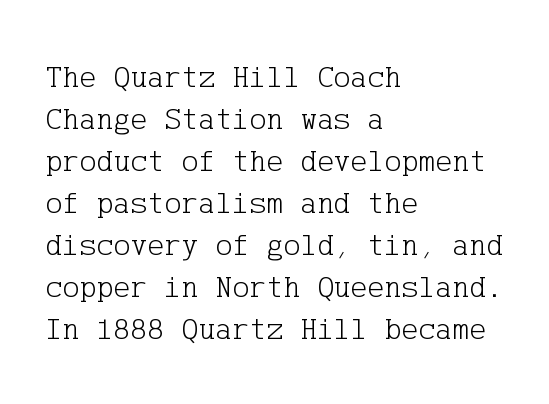
{"serif": "yes", "italic": "no", "bold": "no", "weight": "light", "width": "normal", "stroke_contrast": "low", "x_height": "medium", "underline": "no", "align": "left", "line_spacing": "normal", "line_spacing_ratio": 1.31, "letter_spacing": "normal", "letter_spacing_em": 0.0, "glyph_px": 32}
